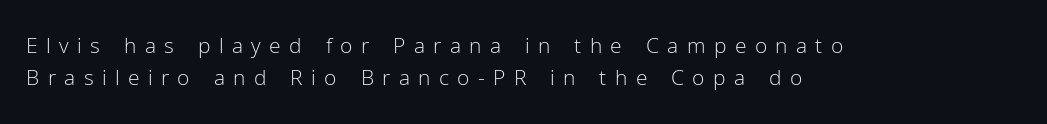
{"italic": "no", "bold": "no", "underline": "no", "align": "left", "line_spacing": "normal", "line_spacing_ratio": 1.51, "letter_spacing": "wide", "letter_spacing_em": 0.4, "glyph_px": 21}
